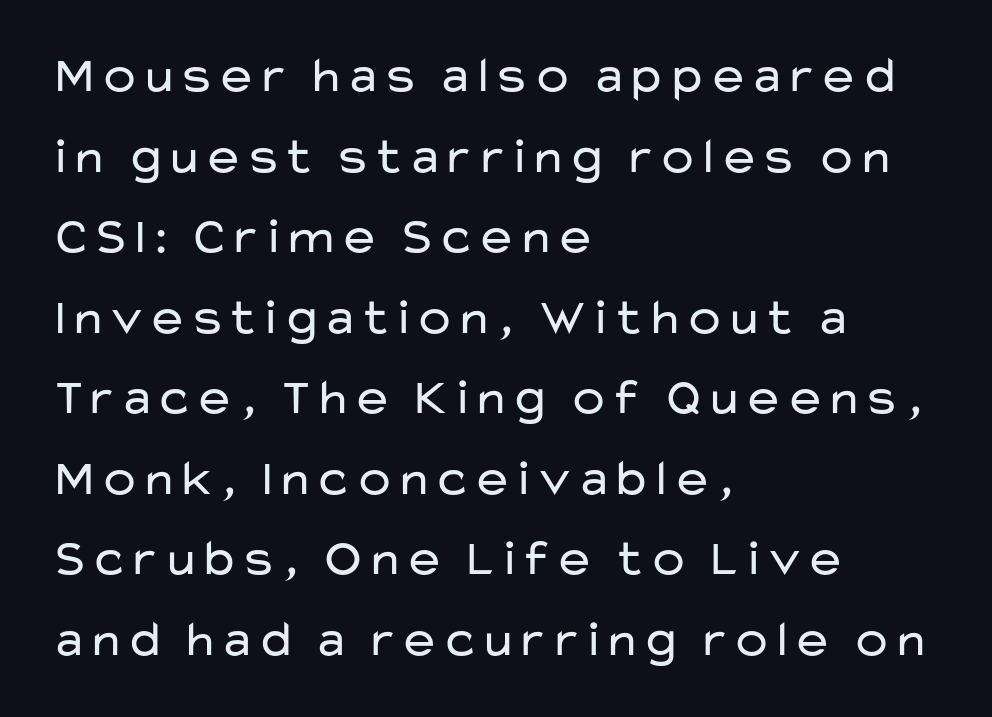
{"serif": "no", "italic": "no", "bold": "no", "weight": "regular", "width": "wide", "stroke_contrast": "low", "x_height": "medium", "monospaced": "no", "underline": "no", "align": "left", "line_spacing": "normal", "line_spacing_ratio": 1.58, "letter_spacing": "normal", "letter_spacing_em": 0.0, "glyph_px": 51}
